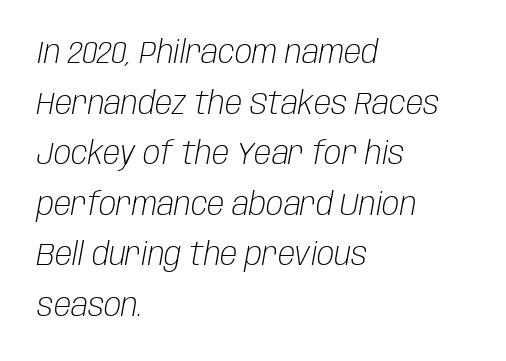
The image shows 32 px light, condensed type, italic (leaning right); set left-aligned, normal line spacing (1.58x), normal letter spacing, not underlined; low stroke contrast and a large x-height.
